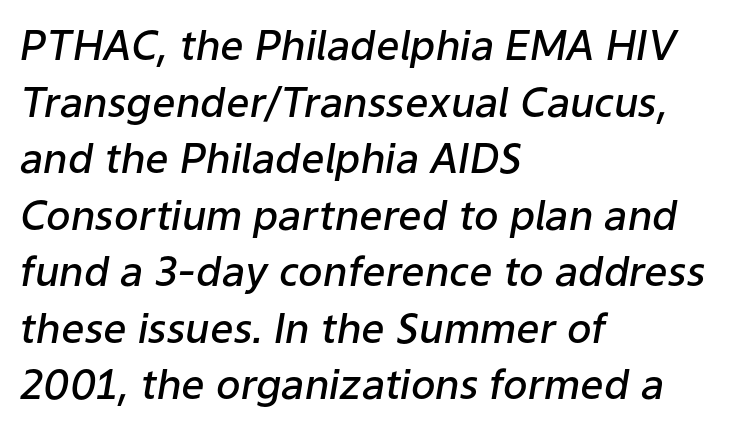
Q: Is the text bold? A: Semi-bold.
Q: Is the text italic (slanted)? A: Yes, it leans right by about 9 degrees.
Q: Is the text underlined? A: No.
Q: How is the paragraph aligned? A: Left-aligned.
Q: Is the spacing between letters normal or unusually wide? A: Normal.
Q: Is the spacing between lines tight, normal or loose? A: Normal.
Q: Width (condensed, normal, or wide)? A: Normal.
Q: Stroke contrast? A: Low.
Q: x-height? A: Medium.
Q: Monospaced? A: No.
